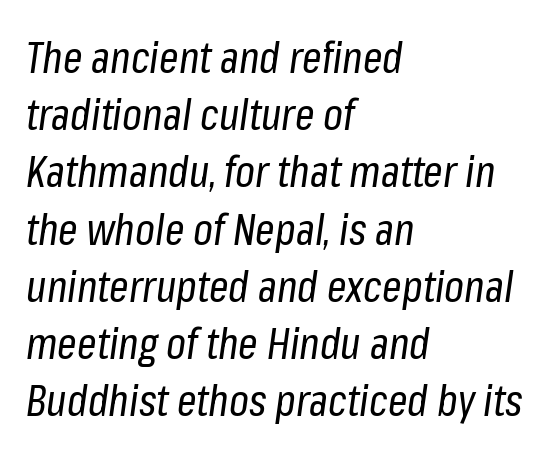
Reading down the block, your eye returns to a fixed left position each line. The letters sit at their default tracking, neither squeezed nor spread. Posture: slanted. Proportional: the letters do not fall into vertical columns.
